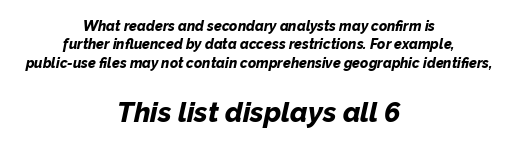
Q: Is the text bold? A: Yes.
Q: Is the text italic (slanted)? A: Yes, it leans right by about 12 degrees.
Q: Is the text underlined? A: No.
Q: How is the paragraph aligned? A: Centered.
Q: Is the spacing between letters normal or unusually wide? A: Normal.
Q: Is the spacing between lines tight, normal or loose? A: Normal.
Q: Which block of text is set in a larger size, the first (top) or the second (bottom)? A: The second (bottom) one.
Q: Width (condensed, normal, or wide)? A: Normal.
Q: Stroke contrast? A: Low.
Q: x-height? A: Medium.
Q: Monospaced? A: No.
